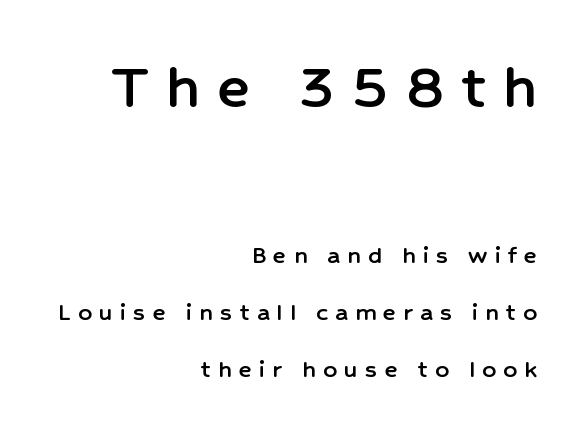
{"serif": "no", "italic": "no", "width": "normal", "stroke_contrast": "low", "x_height": "medium", "monospaced": "no", "underline": "no", "align": "right", "line_spacing": "loose", "line_spacing_ratio": 2.1, "letter_spacing": "wide", "letter_spacing_em": 0.27, "larger_block": "first", "size_ratio": 2.48, "glyph_px": 67}
